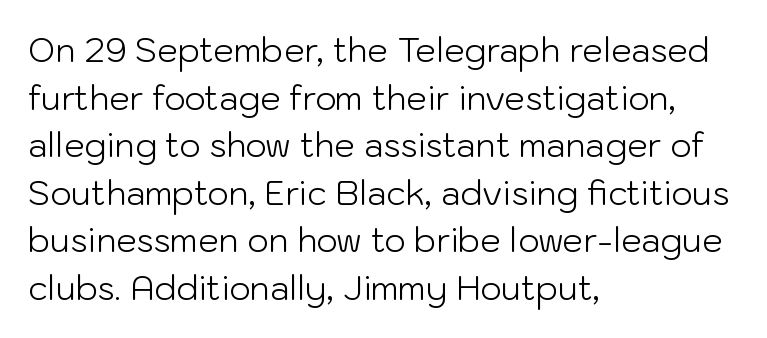
Q: Is the text bold? A: No.
Q: Is the text italic (slanted)? A: No, it is upright.
Q: Is the typeface a serif or a sans-serif typeface? A: Sans-serif.
Q: Is the text underlined? A: No.
Q: How is the paragraph aligned? A: Left-aligned.
Q: Is the spacing between letters normal or unusually wide? A: Normal.
Q: Is the spacing between lines tight, normal or loose? A: Normal.
Q: Width (condensed, normal, or wide)? A: Normal.
Q: Stroke contrast? A: Low.
Q: x-height? A: Medium.
Q: Monospaced? A: No.
